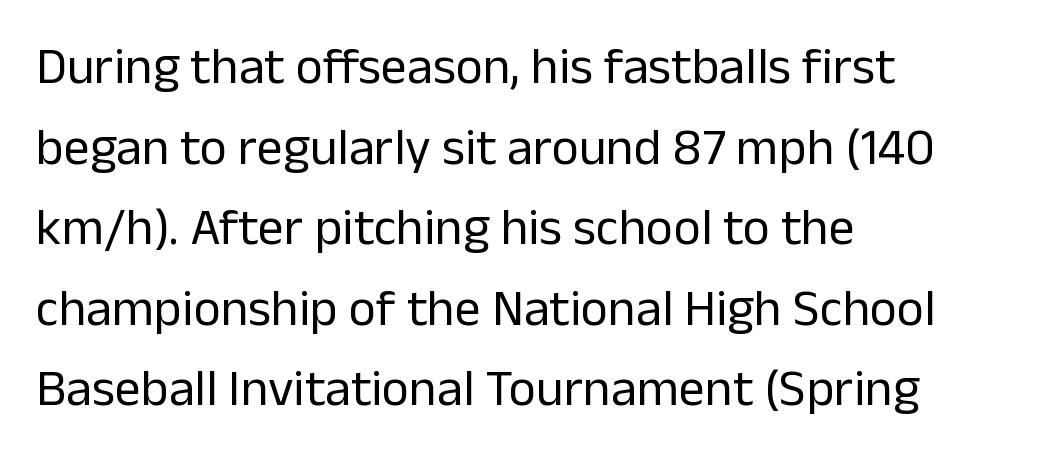
{"serif": "no", "italic": "no", "bold": "no", "weight": "regular", "width": "normal", "stroke_contrast": "low", "x_height": "medium", "monospaced": "no", "underline": "no", "align": "left", "line_spacing": "normal", "line_spacing_ratio": 1.55, "letter_spacing": "normal", "letter_spacing_em": 0.0, "glyph_px": 52}
